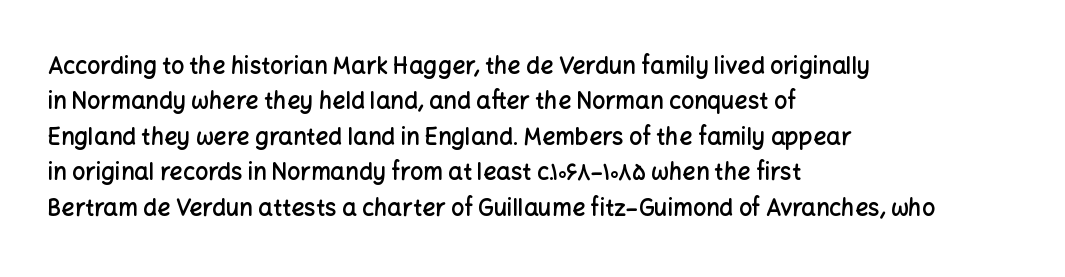
Q: Is the text bold? A: Semi-bold.
Q: Is the text italic (slanted)? A: No, it is upright.
Q: Is the text underlined? A: No.
Q: How is the paragraph aligned? A: Left-aligned.
Q: Is the spacing between letters normal or unusually wide? A: Normal.
Q: Is the spacing between lines tight, normal or loose? A: Normal.
